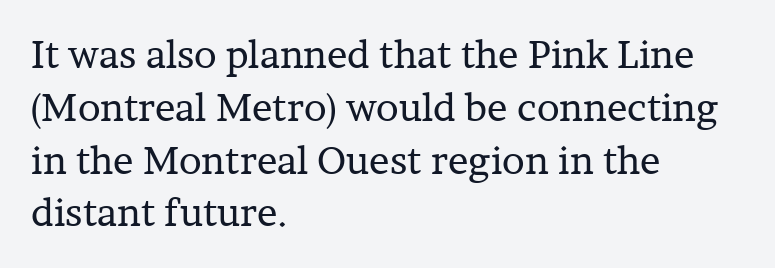
Q: Is the text bold? A: No.
Q: Is the text italic (slanted)? A: No, it is upright.
Q: Is the typeface a serif or a sans-serif typeface? A: Serif.
Q: Is the text underlined? A: No.
Q: How is the paragraph aligned? A: Left-aligned.
Q: Is the spacing between letters normal or unusually wide? A: Normal.
Q: Is the spacing between lines tight, normal or loose? A: Normal.
Q: Width (condensed, normal, or wide)? A: Normal.
Q: Stroke contrast? A: Low.
Q: x-height? A: Medium.
Q: Monospaced? A: No.
